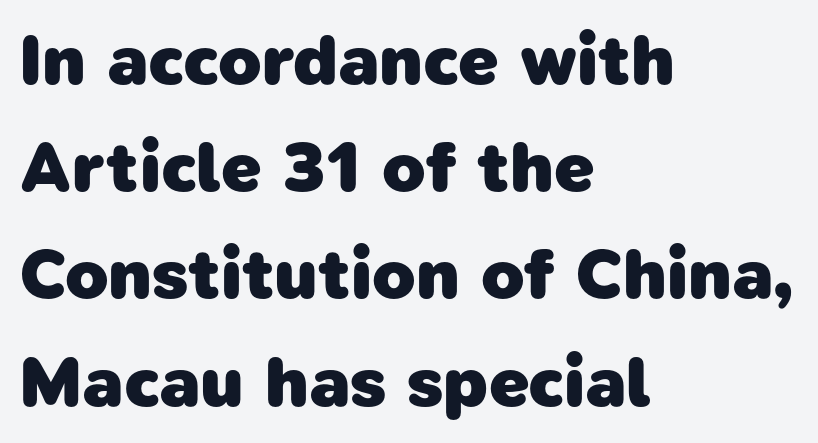
{"serif": "no", "bold": "yes", "weight": "heavy", "width": "normal", "stroke_contrast": "low", "x_height": "medium", "monospaced": "no", "underline": "no", "align": "left", "line_spacing": "normal", "line_spacing_ratio": 1.51, "letter_spacing": "normal", "letter_spacing_em": 0.0, "glyph_px": 71}
